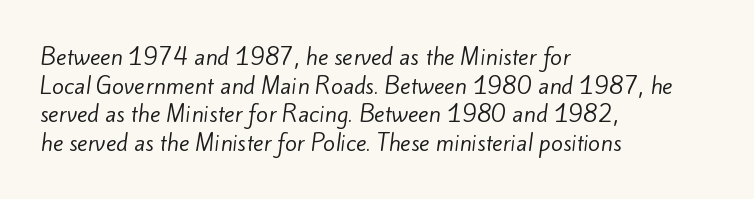
Q: Is the text bold? A: No.
Q: Is the text underlined? A: No.
Q: How is the paragraph aligned? A: Left-aligned.
Q: Is the spacing between letters normal or unusually wide? A: Normal.
Q: Is the spacing between lines tight, normal or loose? A: Normal.
